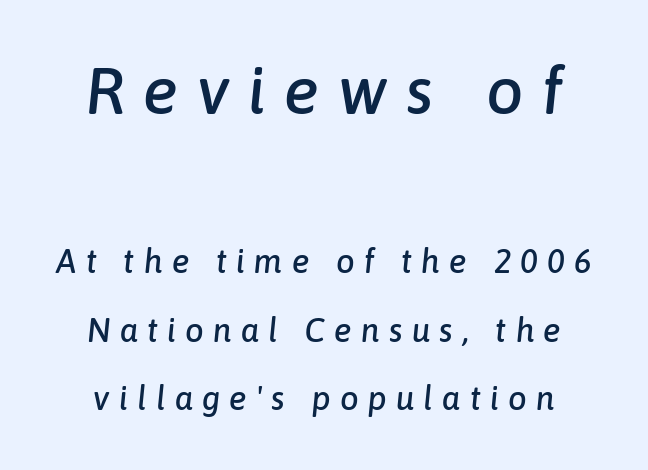
Bare-footed words on every line. Note: larger setting up top, smaller setting below. Slant detected: the letters are inclined. The face used here is proportionally spaced, like ordinary book or web type.
